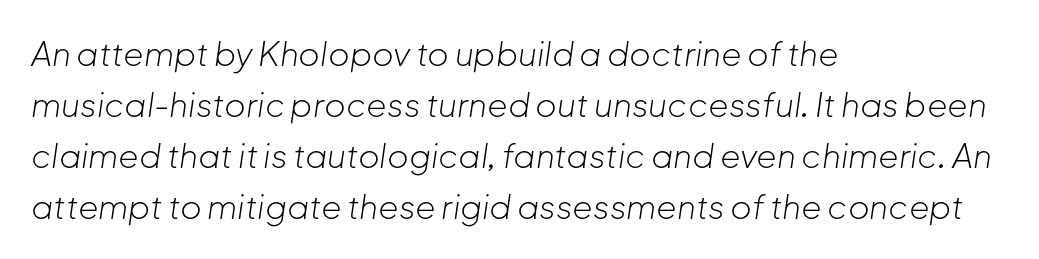
Letters have the restrained weight of plain body copy at most. You could not count columns in this text — the font is proportionally spaced. Slanted lettering throughout. Notice how the passage keeps a crisp vertical edge on the left only.
